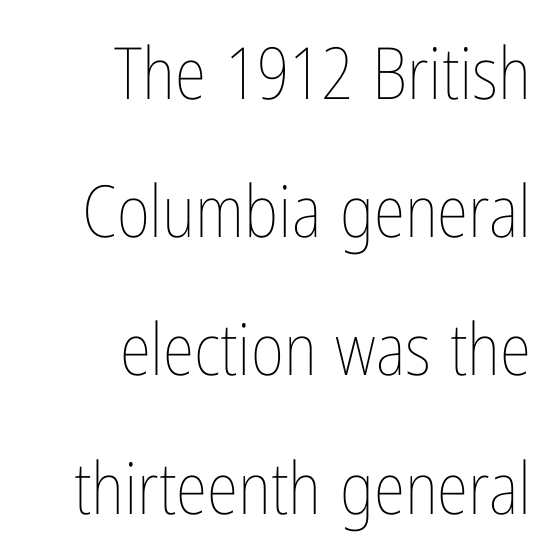
{"italic": "no", "bold": "no", "weight": "thin", "width": "condensed", "stroke_contrast": "low", "x_height": "medium", "monospaced": "no", "underline": "no", "align": "right", "line_spacing": "loose", "line_spacing_ratio": 1.92, "letter_spacing": "normal", "letter_spacing_em": 0.0, "glyph_px": 72}
